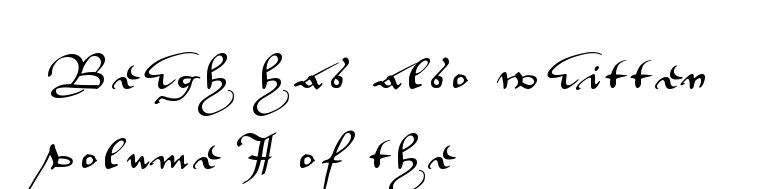
The image shows 34 px wide sans-serif type; set left-aligned, loose line spacing (2.36x), unusually wide letter spacing (+0.21 em), not underlined; medium stroke contrast and a small x-height.
